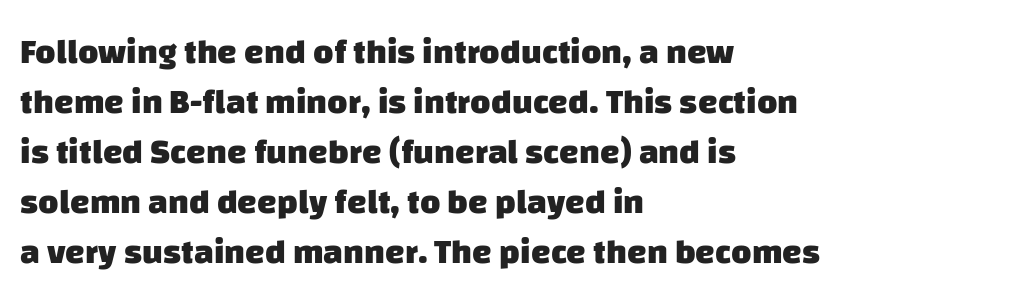
The image shows 35 px heavy sans-serif type; set left-aligned, normal line spacing (1.43x), normal letter spacing, not underlined; low stroke contrast and a large x-height.
